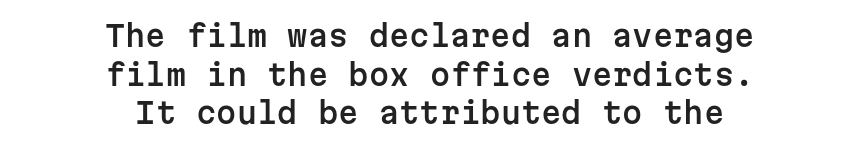
Q: Is the text italic (slanted)? A: No, it is upright.
Q: Is the typeface a serif or a sans-serif typeface? A: Sans-serif.
Q: Is the text underlined? A: No.
Q: How is the paragraph aligned? A: Centered.
Q: Is the spacing between letters normal or unusually wide? A: Normal.
Q: Is the spacing between lines tight, normal or loose? A: Normal.
Q: Width (condensed, normal, or wide)? A: Normal.
Q: Stroke contrast? A: Low.
Q: x-height? A: Medium.
Q: Monospaced? A: Yes.
